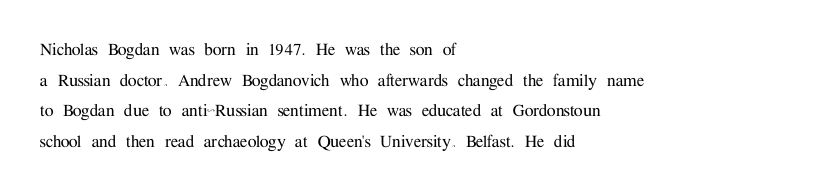
Q: Is the text italic (slanted)? A: No, it is upright.
Q: Is the text underlined? A: No.
Q: How is the paragraph aligned? A: Left-aligned.
Q: Is the spacing between letters normal or unusually wide? A: Normal.
Q: Is the spacing between lines tight, normal or loose? A: Normal.
